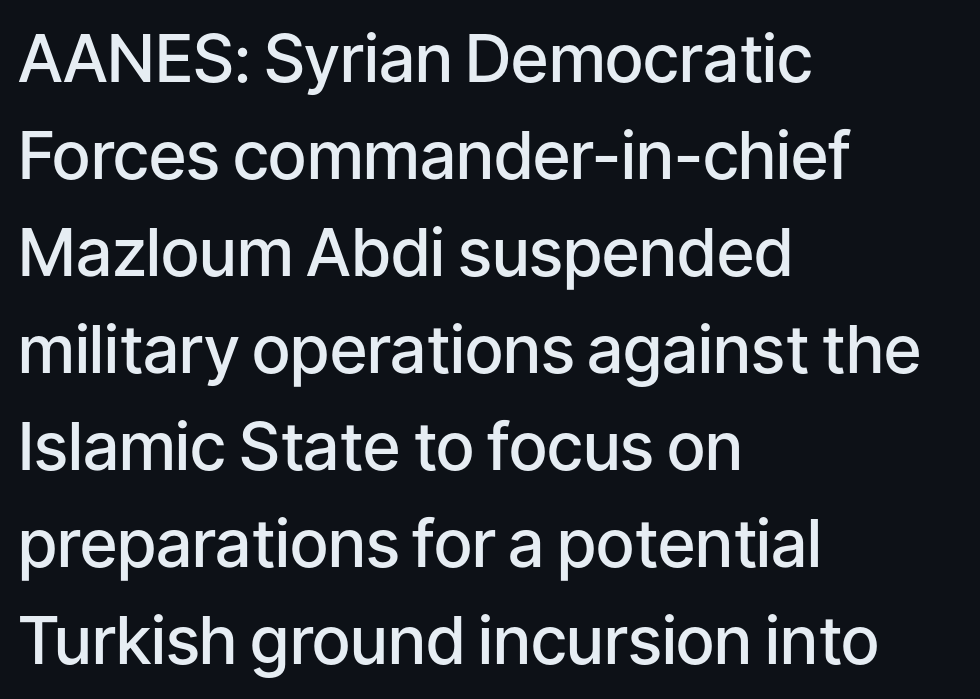
Q: Is the text bold? A: Semi-bold.
Q: Is the text italic (slanted)? A: No, it is upright.
Q: Is the typeface a serif or a sans-serif typeface? A: Sans-serif.
Q: Is the text underlined? A: No.
Q: How is the paragraph aligned? A: Left-aligned.
Q: Is the spacing between letters normal or unusually wide? A: Normal.
Q: Is the spacing between lines tight, normal or loose? A: Normal.
Q: Width (condensed, normal, or wide)? A: Normal.
Q: Stroke contrast? A: Low.
Q: x-height? A: Medium.
Q: Monospaced? A: No.
